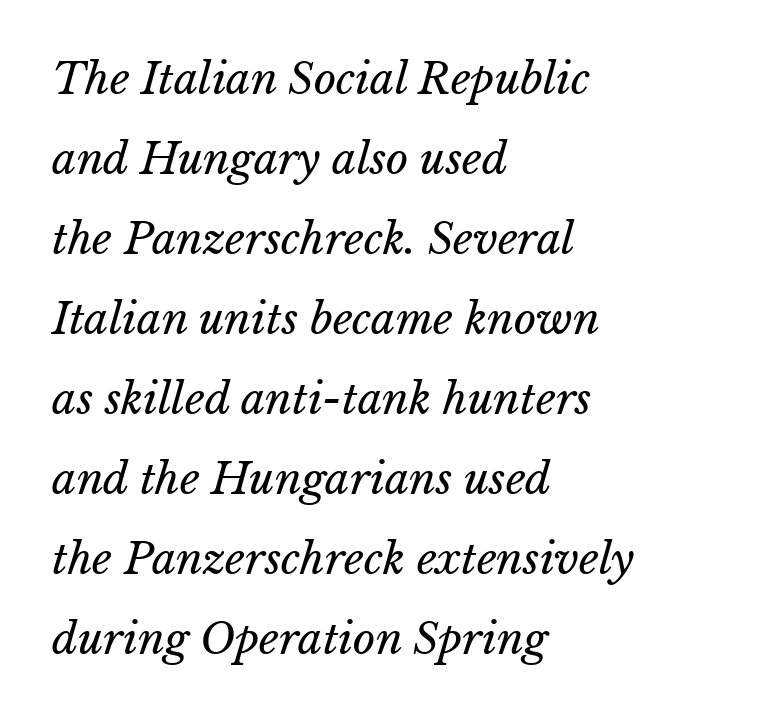
Students, note that the glyphs here touch the page at normal intervals. When letters slant like this, we call the style italic. No heavy texture on the line: the type isn't bold. Proportional: the letters do not fall into vertical columns. Horizontal alignment here is leftward, the default for most running prose. Honestly, there is no underline to notice here at all.
